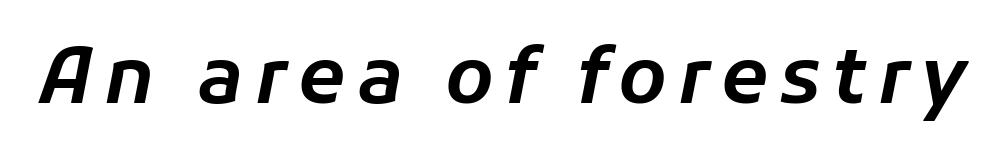
Q: Is the text italic (slanted)? A: Yes, it leans right by about 11 degrees.
Q: Is the text underlined? A: No.
Q: Width (condensed, normal, or wide)? A: Normal.
Q: Stroke contrast? A: Low.
Q: x-height? A: Medium.
Q: Monospaced? A: No.
